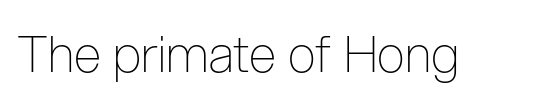
The image shows 50 px thin, condensed sans-serif type, upright; set normal letter spacing, not underlined; low stroke contrast and a medium x-height.
